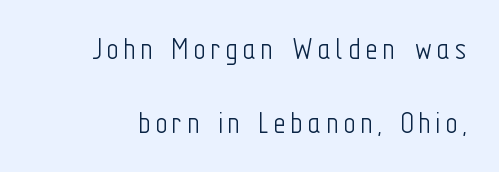
Q: Is the text bold? A: No.
Q: Is the text italic (slanted)? A: No, it is upright.
Q: Is the typeface a serif or a sans-serif typeface? A: Sans-serif.
Q: Is the text underlined? A: No.
Q: Is the spacing between lines tight, normal or loose? A: Loose.
Q: Width (condensed, normal, or wide)? A: Condensed.
Q: Stroke contrast? A: Low.
Q: x-height? A: Medium.
Q: Monospaced? A: No.
